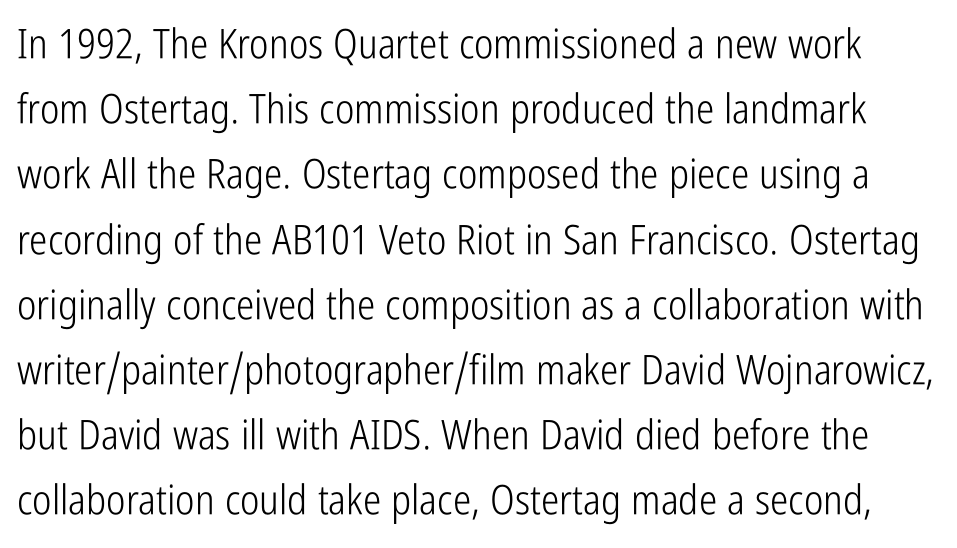
A typesetter would call this zero additional tracking. These lines sit exactly where default settings would place them. Grotesque or geometric, the face here clearly has no serifs. Ordinary non-slanted type is in use.
